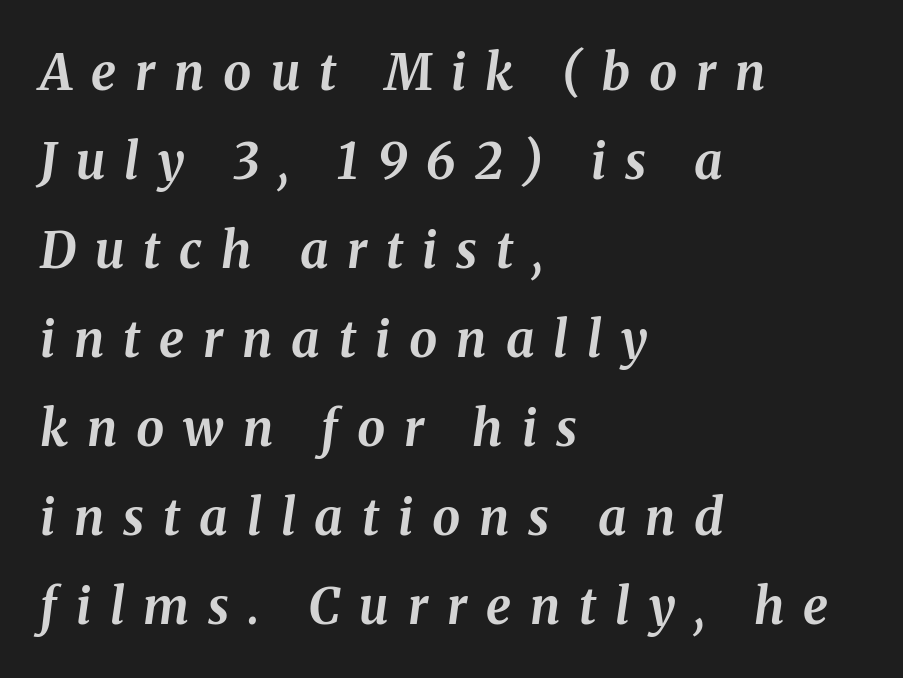
{"italic": "yes", "lean": "right", "slant_degrees": 8, "bold": "yes", "weight": "bold", "width": "normal", "stroke_contrast": "medium", "x_height": "medium", "monospaced": "no", "underline": "no", "align": "left", "line_spacing_ratio": 1.78, "letter_spacing": "wide", "letter_spacing_em": 0.38, "glyph_px": 50}
